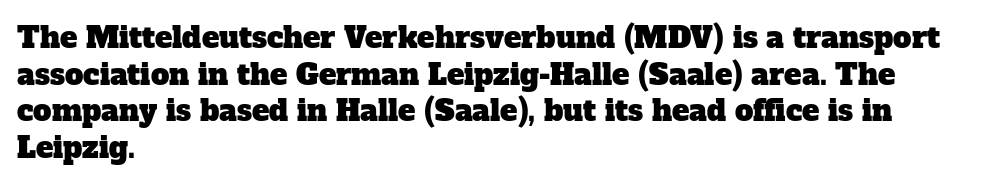
{"serif": "yes", "width": "normal", "stroke_contrast": "low", "x_height": "medium", "monospaced": "no", "underline": "no", "align": "left", "line_spacing": "normal", "line_spacing_ratio": 1.26, "letter_spacing": "normal", "letter_spacing_em": 0.0, "glyph_px": 29}
